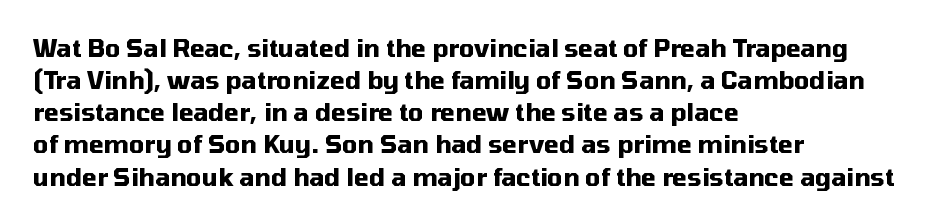
Heavy-handed strokes throughout: this text is bold. Ordinary non-slanted type is in use. The text block is weighted toward the left margin, trailing off unevenly rightward. Students, observe: this is what conventionally led text looks like. Students, note that the glyphs here touch the page at normal intervals. The words here are not underlined.
